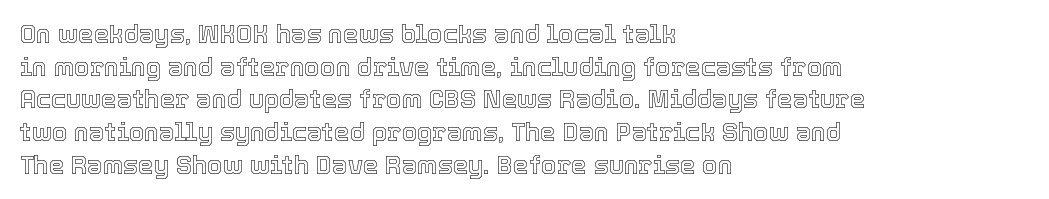
{"italic": "no", "underline": "no", "align": "left", "line_spacing": "normal", "line_spacing_ratio": 1.31, "letter_spacing": "normal", "letter_spacing_em": 0.0, "glyph_px": 25}
